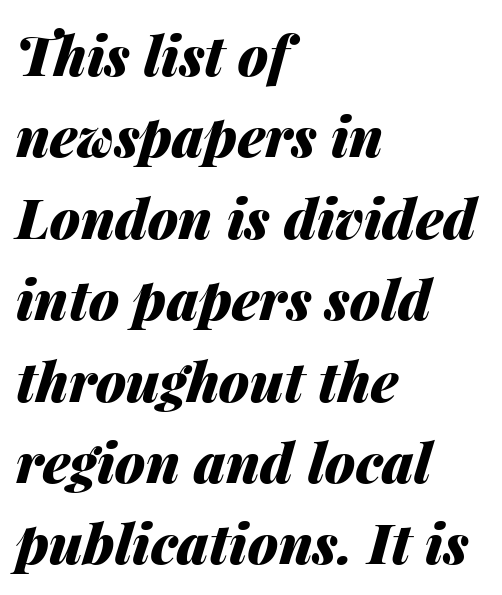
Plenty of ink on the page — the face is bold. Here the designer chose a conventional face with non-uniform glyph widths. Is the block centered? No — it sits flush against the left margin. The zone under the glyphs is completely vacant. Is the letter spacing exaggerated? No — it looks like the ordinary default.
